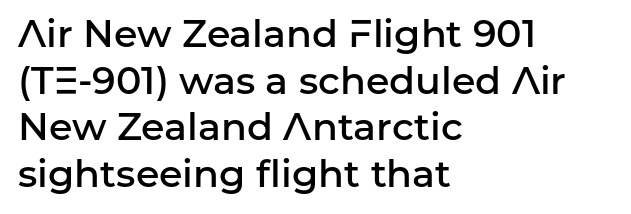
{"serif": "no", "italic": "no", "bold": "semi", "weight": "semibold", "width": "normal", "stroke_contrast": "low", "x_height": "medium", "monospaced": "no", "underline": "no", "align": "left", "line_spacing_ratio": 1.23, "letter_spacing": "normal", "letter_spacing_em": 0.0, "glyph_px": 38}
